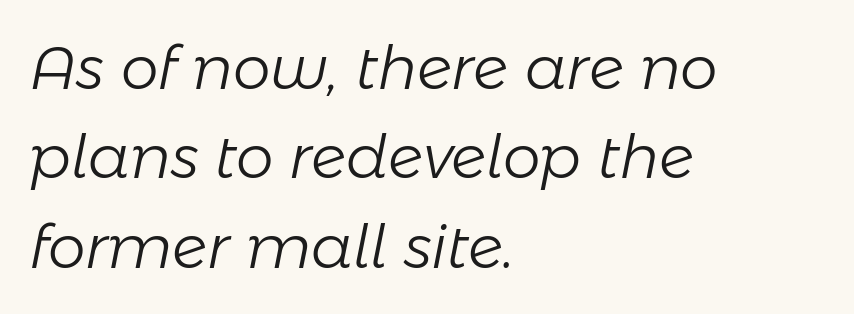
{"italic": "yes", "lean": "right", "slant_degrees": 11, "bold": "no", "weight": "light", "width": "normal", "stroke_contrast": "low", "x_height": "medium", "monospaced": "no", "underline": "no", "align": "left", "line_spacing": "normal", "line_spacing_ratio": 1.49, "letter_spacing": "normal", "letter_spacing_em": 0.0, "glyph_px": 60}
